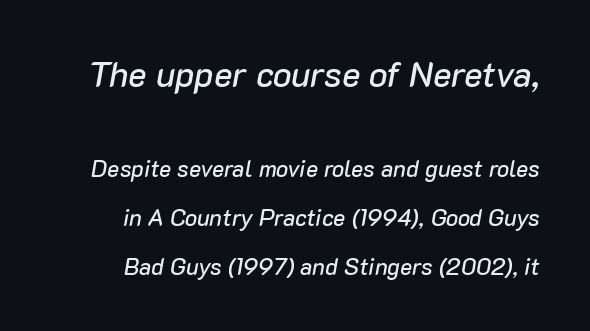
{"italic": "yes", "lean": "right", "slant_degrees": 10, "width": "normal", "stroke_contrast": "low", "x_height": "medium", "monospaced": "no", "underline": "no", "line_spacing": "loose", "line_spacing_ratio": 2.12, "letter_spacing": "normal", "letter_spacing_em": 0.0, "larger_block": "first", "size_ratio": 1.52, "glyph_px": 35}
